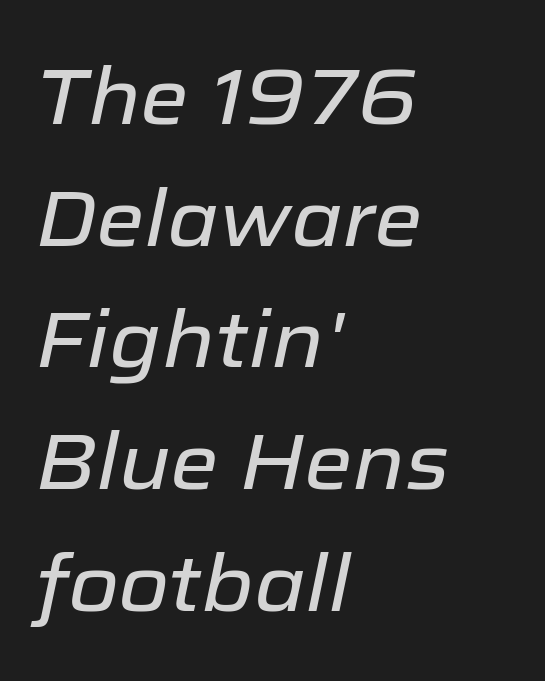
Q: Is the text italic (slanted)? A: Yes, it leans right by about 12 degrees.
Q: Is the text underlined? A: No.
Q: How is the paragraph aligned? A: Left-aligned.
Q: Is the spacing between letters normal or unusually wide? A: Normal.
Q: Is the spacing between lines tight, normal or loose? A: Normal.
Q: Width (condensed, normal, or wide)? A: Normal.
Q: Stroke contrast? A: Low.
Q: x-height? A: Medium.
Q: Monospaced? A: No.
